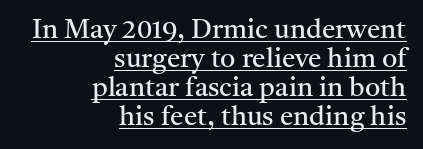
Q: Is the text bold? A: No.
Q: Is the text italic (slanted)? A: No, it is upright.
Q: Is the text underlined? A: Yes.
Q: How is the paragraph aligned? A: Right-aligned.
Q: Is the spacing between letters normal or unusually wide? A: Normal.
Q: Is the spacing between lines tight, normal or loose? A: Tight.
